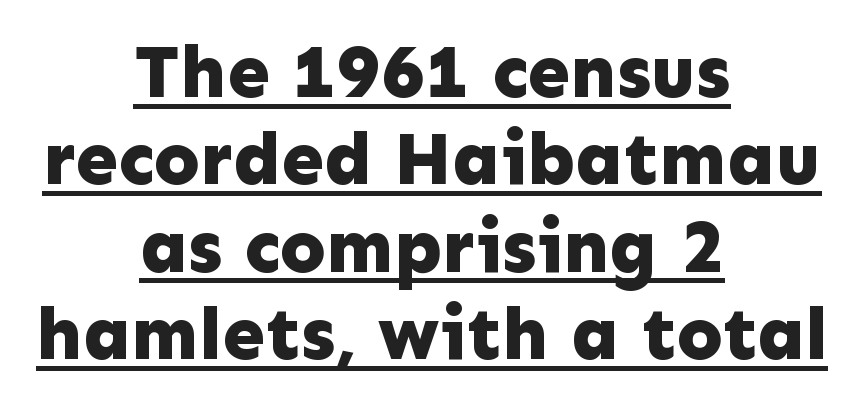
The image shows 76 px bold sans-serif type, upright; set centered, tight line spacing (1.15x), normal letter spacing, underlined; low stroke contrast and a medium x-height.
